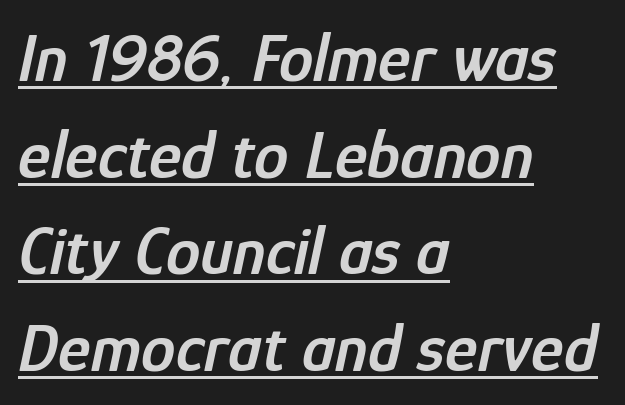
{"italic": "yes", "lean": "right", "slant_degrees": 12, "bold": "semi", "weight": "semibold", "width": "condensed", "stroke_contrast": "low", "x_height": "medium", "monospaced": "no", "underline": "yes", "align": "left", "line_spacing": "normal", "line_spacing_ratio": 1.4, "letter_spacing": "normal", "letter_spacing_em": 0.0, "glyph_px": 69}
